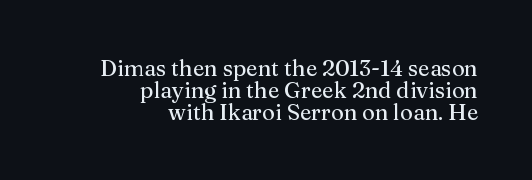
The image shows 22 px text type, upright; set right-aligned, tight line spacing (1.0x), normal letter spacing, not underlined.
